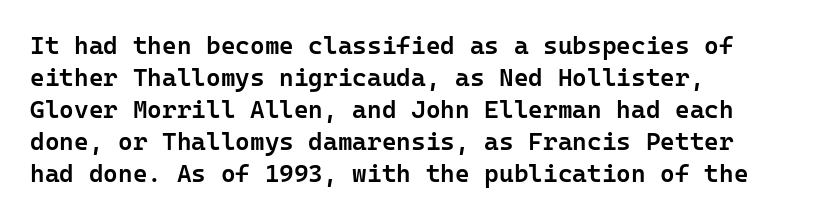
Q: Is the text bold? A: Semi-bold.
Q: Is the text italic (slanted)? A: No, it is upright.
Q: Is the text underlined? A: No.
Q: How is the paragraph aligned? A: Left-aligned.
Q: Is the spacing between letters normal or unusually wide? A: Normal.
Q: Is the spacing between lines tight, normal or loose? A: Normal.
